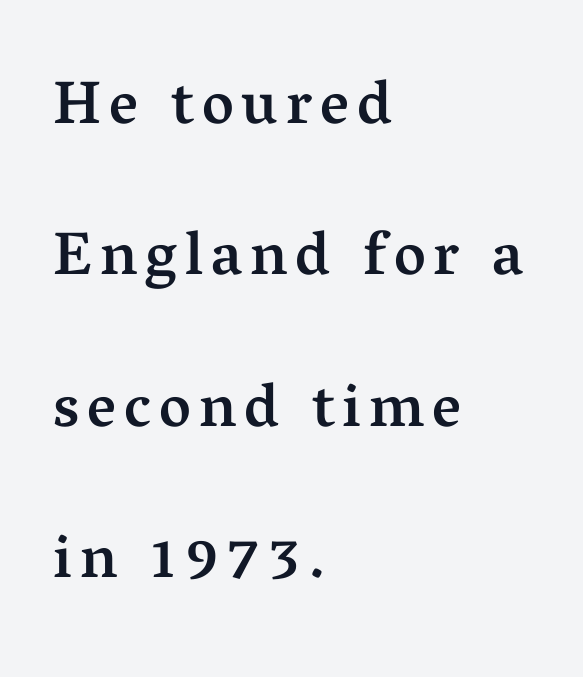
Q: Is the text bold? A: Semi-bold.
Q: Is the text italic (slanted)? A: No, it is upright.
Q: Is the typeface a serif or a sans-serif typeface? A: Serif.
Q: Is the text underlined? A: No.
Q: How is the paragraph aligned? A: Left-aligned.
Q: Is the spacing between lines tight, normal or loose? A: Loose.
Q: Width (condensed, normal, or wide)? A: Normal.
Q: Stroke contrast? A: Medium.
Q: x-height? A: Medium.
Q: Monospaced? A: No.
